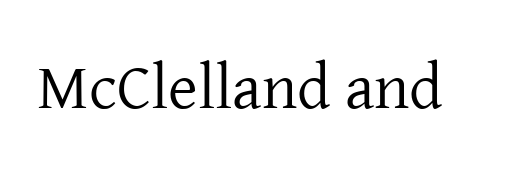
The image shows 64 px regular-weight serif type, upright; set normal letter spacing, not underlined; low stroke contrast and a medium x-height.
